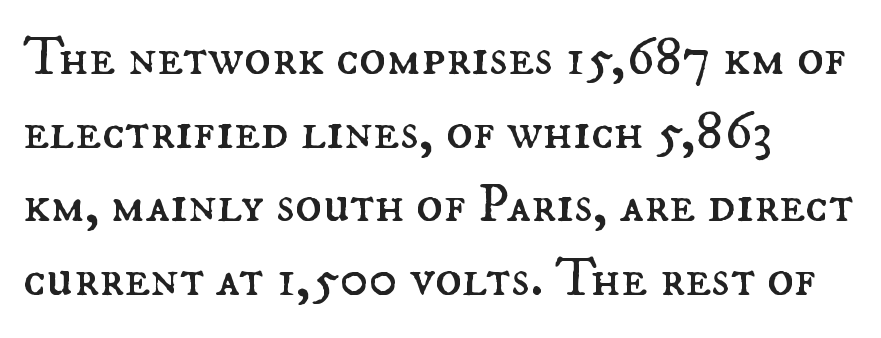
The strokes carry an ordinary text weight at most. How would I describe the line gaps? Plain and ordinary. The typography opts for an upright posture over an oblique one. The letters advance in unequal steps, a hallmark of proportional type. The gap between lines stays unmarked.
